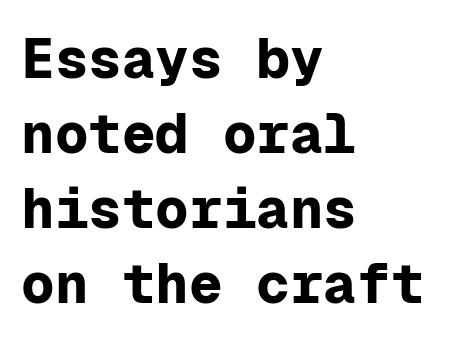
The image shows 56 px bold sans-serif type, upright, monospaced; set left-aligned, normal line spacing (1.34x), normal letter spacing, not underlined; low stroke contrast and a medium x-height.
